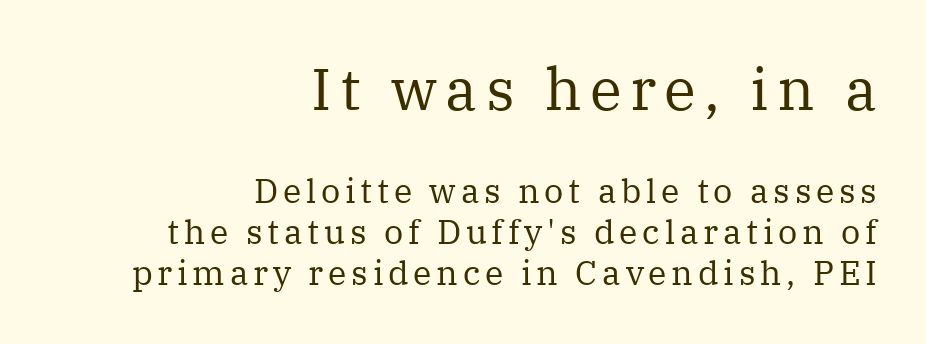
Q: Is the text bold? A: No.
Q: Is the text italic (slanted)? A: No, it is upright.
Q: Is the typeface a serif or a sans-serif typeface? A: Serif.
Q: Is the text underlined? A: No.
Q: How is the paragraph aligned? A: Right-aligned.
Q: Which block of text is set in a larger size, the first (top) or the second (bottom)? A: The first (top) one.
Q: Width (condensed, normal, or wide)? A: Normal.
Q: Stroke contrast? A: Medium.
Q: x-height? A: Medium.
Q: Monospaced? A: No.
